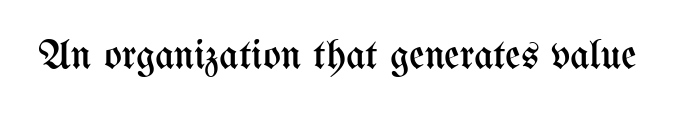
Q: Is the text bold? A: No.
Q: Is the text italic (slanted)? A: No, it is upright.
Q: Is the text underlined? A: No.
Q: Is the spacing between letters normal or unusually wide? A: Normal.
Q: Width (condensed, normal, or wide)? A: Condensed.
Q: Stroke contrast? A: Medium.
Q: x-height? A: Medium.
Q: Monospaced? A: No.
